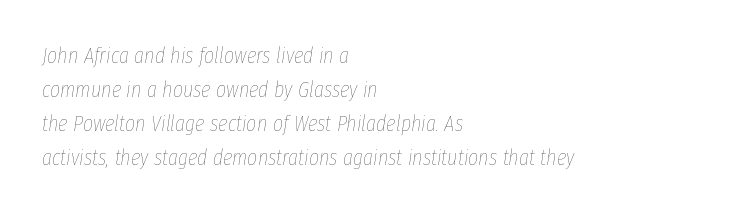
The strokes are not fattened; the text isn't bold. Nobody touched the tracking dial on this one. This block has exactly the height ordinary leading produces. Style check: oblique. Reading down the block, your eye returns to a fixed left position each line. Honestly, there is no underline to notice here at all.
